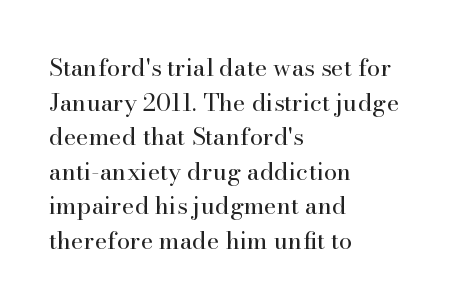
Regarding leading, the lines here are spaced in the standard way. The letters look calm and open, with moderate or lighter stems. Layout note: lines flush left. The rendering keeps characters at their native spacing. The lettering stays uniformly vertical, giving the passage a roman look. Underline: absent.
